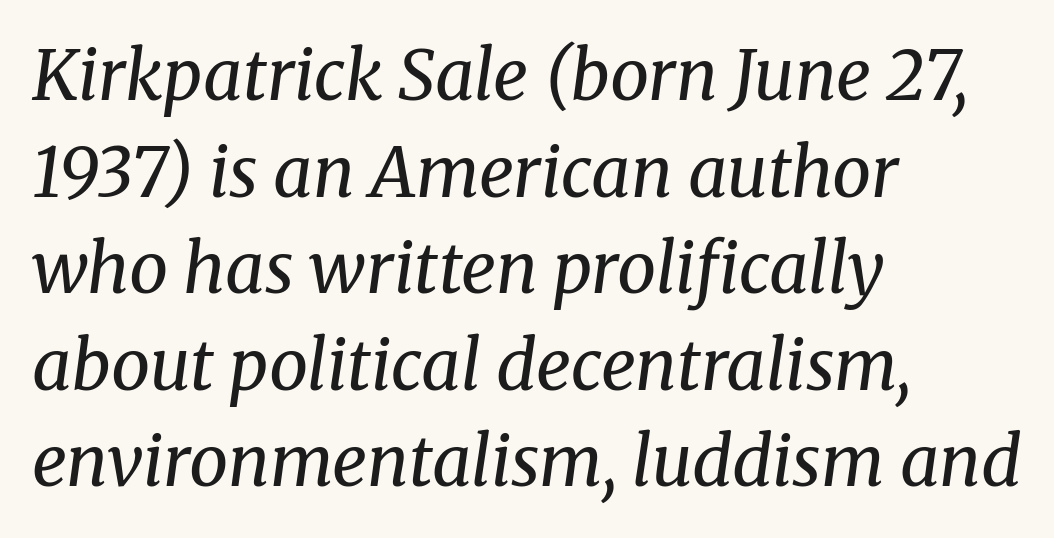
Proportional: the letters do not fall into vertical columns. The rows are spaced the way most documents space them. Tracking here is standard; glyphs follow each other at the usual distance. Stem width sits at or under what a default text font uses. Letterform terminals end in serifs throughout the passage.
